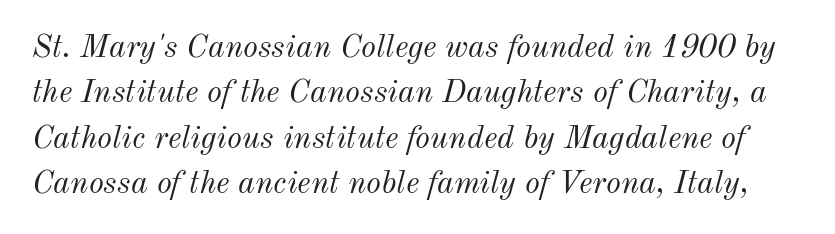
This sample has the flowing, uneven cadence of proportional lettering. What's the leading like? Ordinary, nothing unusual. The space directly below the letters is spotless. Here the glyphs are tracked normally, forming tight word shapes.
